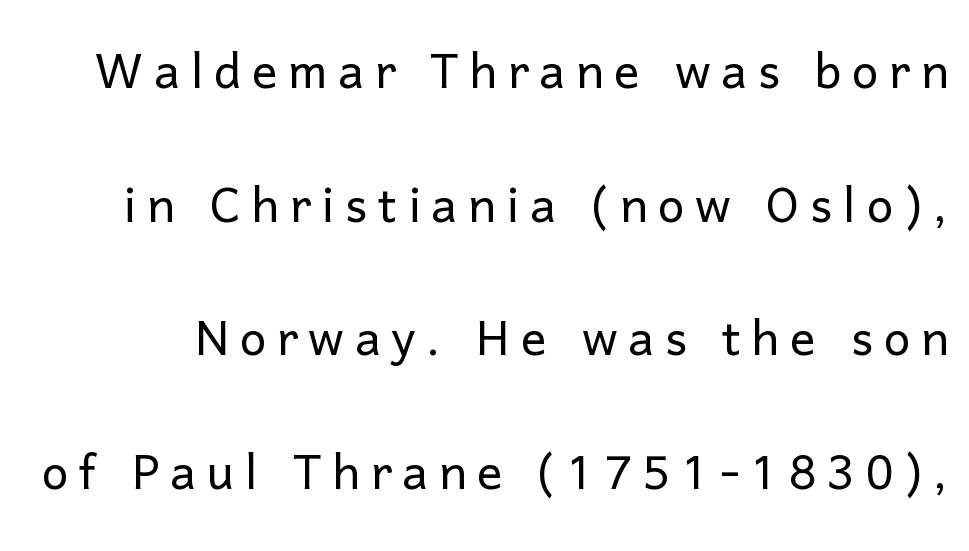
In terms of letterform style, serifs are entirely absent. Beneath every word, the page is bare. Summary of vertical rhythm: relaxed, with wide interline spacing. Posture: straight, roman, zero tilt. You could not count columns in this text — the font is proportionally spaced. Stroke thickness stays within the range of a standard reading face or lighter.
